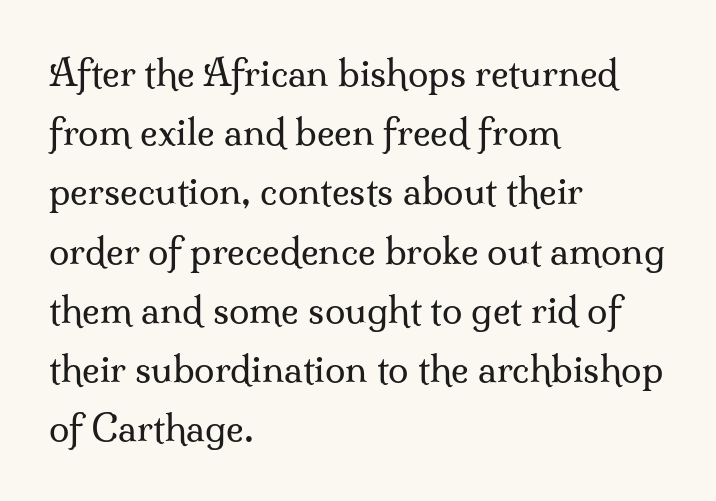
{"serif": "yes", "italic": "no", "bold": "no", "weight": "regular", "width": "normal", "stroke_contrast": "medium", "x_height": "small", "monospaced": "no", "underline": "no", "align": "left", "line_spacing": "normal", "line_spacing_ratio": 1.6, "letter_spacing": "normal", "letter_spacing_em": 0.0, "glyph_px": 37}
